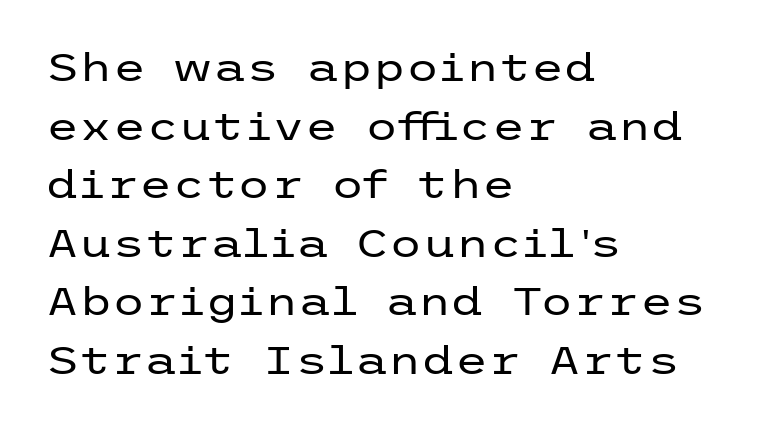
The image shows 38 px regular-weight, wide sans-serif type, upright; set left-aligned, normal line spacing (1.54x), normal letter spacing, not underlined; low stroke contrast and a medium x-height.
